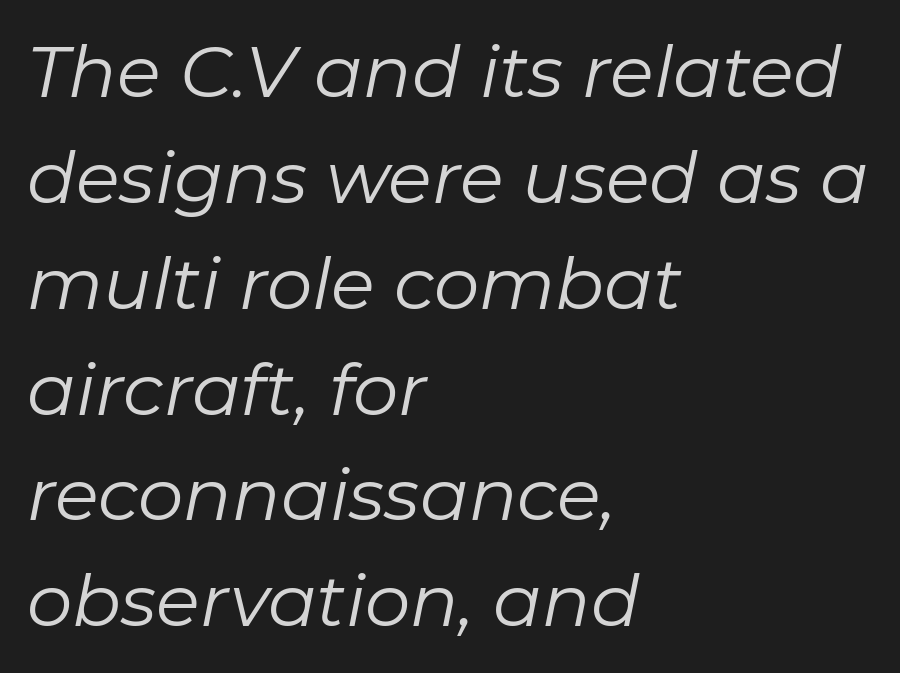
{"italic": "yes", "lean": "right", "slant_degrees": 11, "bold": "no", "weight": "regular", "width": "normal", "stroke_contrast": "low", "x_height": "medium", "monospaced": "no", "underline": "no", "align": "left", "line_spacing": "normal", "line_spacing_ratio": 1.47, "letter_spacing": "normal", "letter_spacing_em": 0.0, "glyph_px": 72}
